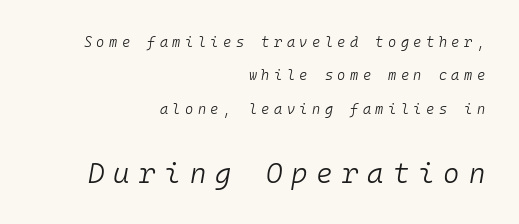
Inter-character spacing is expanded well beyond the font's built-in metrics. Check under the words: just untouched page. Think of a typewriter: that constant character pitch is what you see here. The line-height multiplier appears high, well above default.
